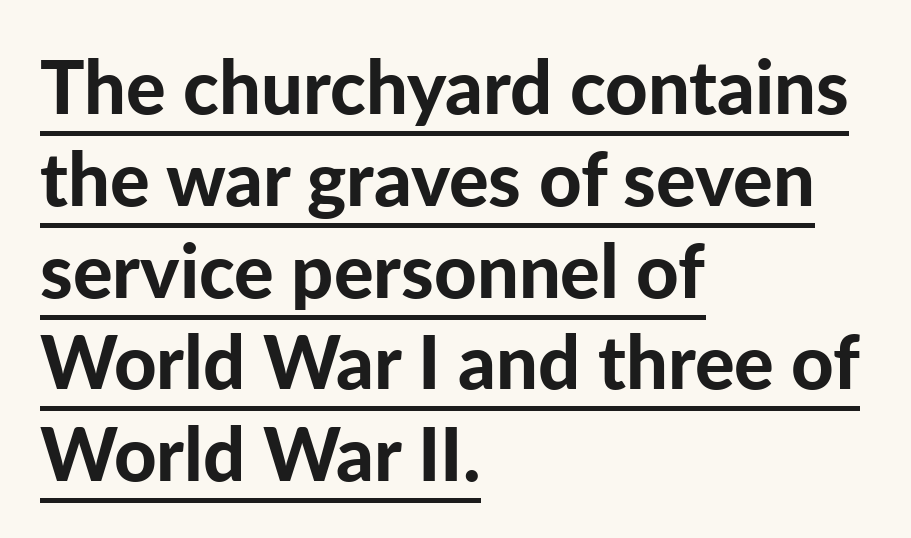
Plenty of ink on the page — the face is bold. The letters stand straight up with perfectly vertical stems. Students, observe the line beneath the letters — that is underlining. Compared with a centered layout, this one pins lines to the left instead. The letterforms sit shoulder to shoulder at normal distance. Spacing verdict: proportional, widths tailored to each character.
